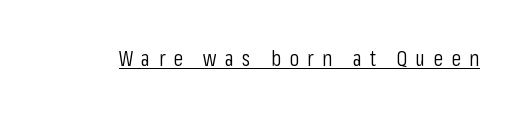
Characters remain perfectly vertical along every line. A continuous stroke trails under the words, as in a hyperlink. No extra ink here — the face is not bold. The line texture is sparse and dotted thanks to wide tracking.
